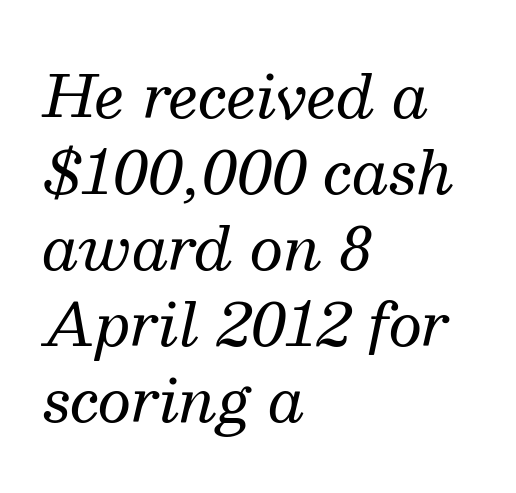
Line beginnings align vertically; line endings do not. Notice how descenders clear the ascenders below comfortably — that's standard leading. Examine the stroke ends and you'll spot serifs. The characters are drawn with everyday or finer stroke widths.
